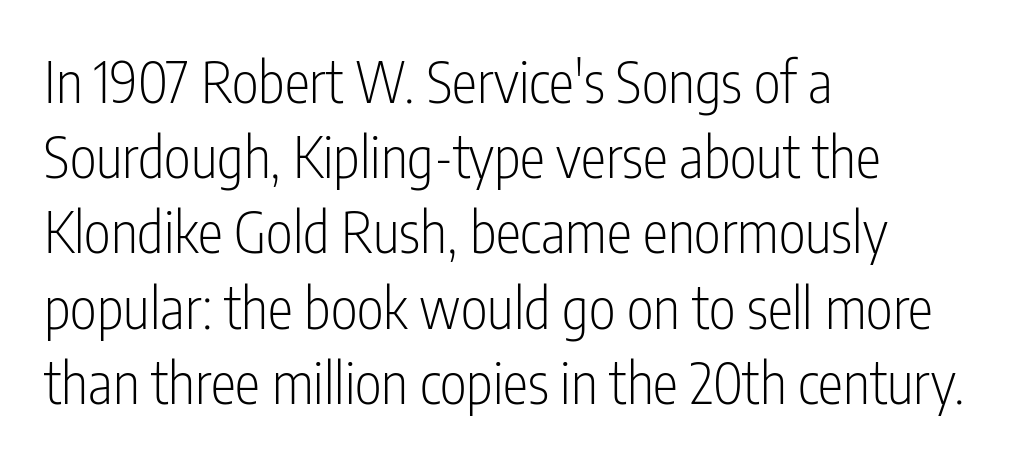
The gaps between neighbouring characters are ordinary and unremarkable. The glyphs in this specimen are sans serif. Think standard paragraph weight, or any step lighter than that. Bare-footed words on every line. Interline gaps are of average width in this sample.
